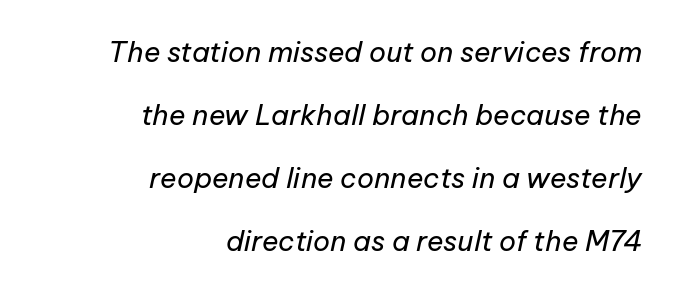
Spacing verdict: proportional, widths tailored to each character. The string is rendered with underlining switched off. Leading is clearly above the norm, producing a sparse column. The letters sit at their default tracking, neither squeezed nor spread.
